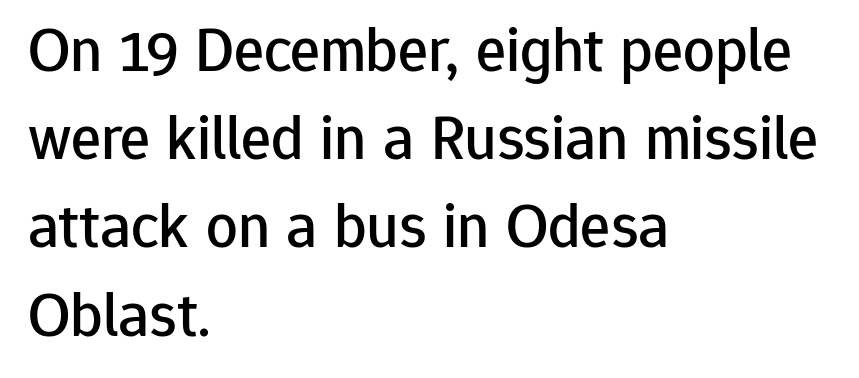
The string is rendered with underlining switched off. Caption: multi-line text, flush left, ragged right. You can tell from the bare stems that sans-serif type was used. What stands out about the letter spacing? Nothing — it is the standard amount. The letters stand straight up with perfectly vertical stems.
